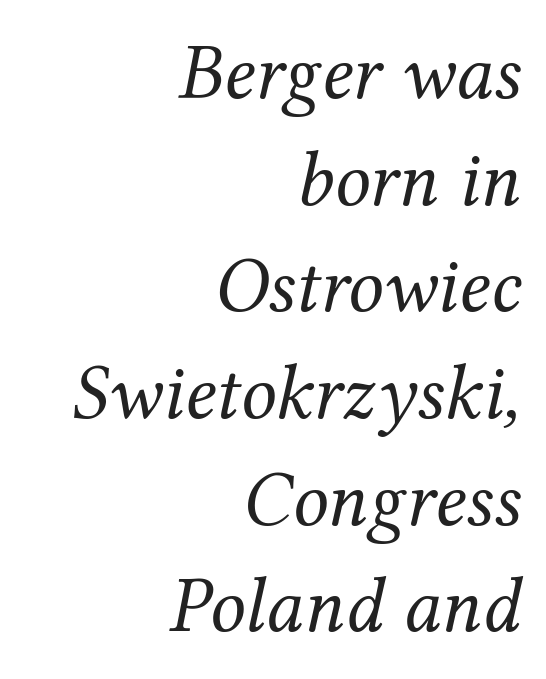
Italic? Definitely — the glyphs are oblique. Proportional: the letters do not fall into vertical columns. Does the copy run flush right? Yes — the right margin is perfectly even. How are the letters spaced? Ordinarily, with no added tracking.
